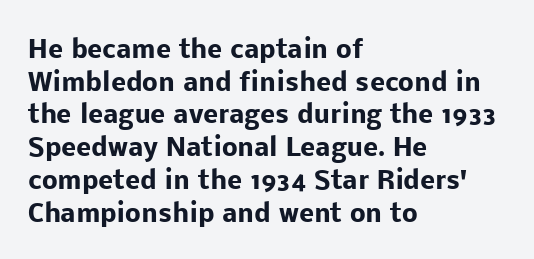
You could call the tracking neutral — neither tight nor loose. Ordinary non-slanted type is in use. Heavy, bold letterforms. Does the copy run flush right? No — it runs flush left. Regular leading.
